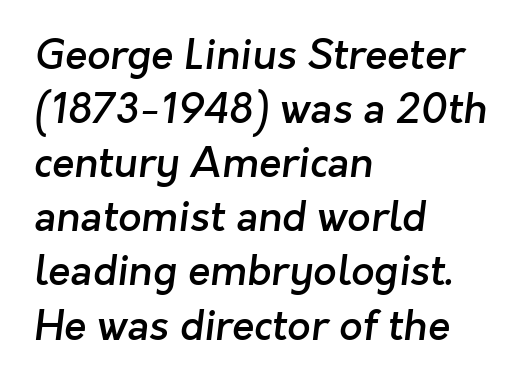
Note: no serifs on the glyphs. Spacing verdict: proportional, widths tailored to each character. Every letter is mildly thick-stroked: semibold rather than bold. Bare-footed words on every line.
